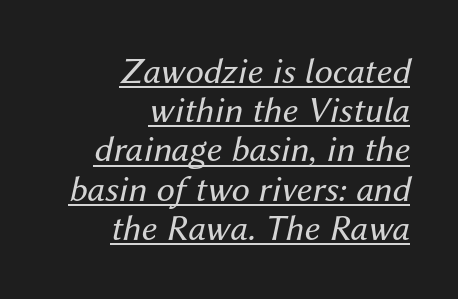
Q: Is the text bold? A: No.
Q: Is the text italic (slanted)? A: Yes, it leans right by about 12 degrees.
Q: Is the text underlined? A: Yes.
Q: How is the paragraph aligned? A: Right-aligned.
Q: Is the spacing between letters normal or unusually wide? A: Normal.
Q: Is the spacing between lines tight, normal or loose? A: Tight.
Q: Width (condensed, normal, or wide)? A: Normal.
Q: Stroke contrast? A: Medium.
Q: x-height? A: Medium.
Q: Monospaced? A: No.
